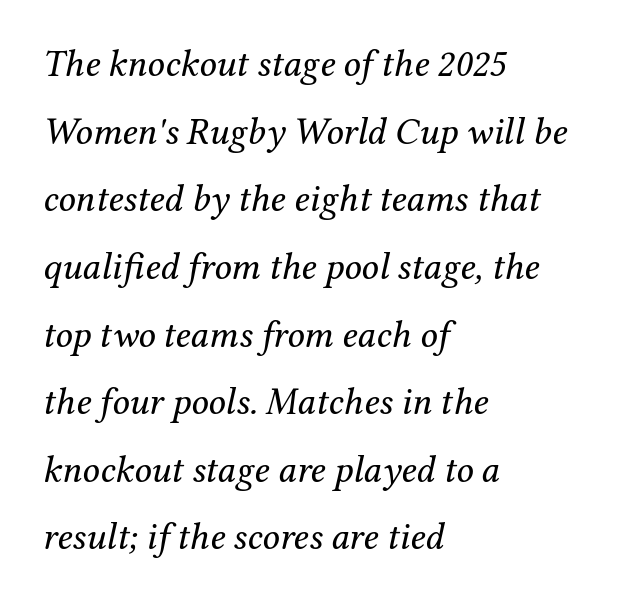
{"serif": "yes", "italic": "yes", "lean": "right", "slant_degrees": 12, "bold": "no", "weight": "regular", "width": "normal", "stroke_contrast": "medium", "x_height": "medium", "monospaced": "no", "underline": "no", "align": "left", "line_spacing_ratio": 1.78, "letter_spacing": "normal", "letter_spacing_em": 0.0, "glyph_px": 38}
